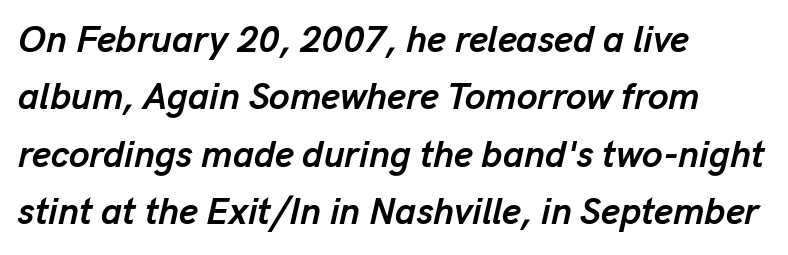
The image shows 37 px semibold type, italic (leaning right); set left-aligned, normal line spacing (1.55x), normal letter spacing, not underlined; low stroke contrast and a medium x-height.
